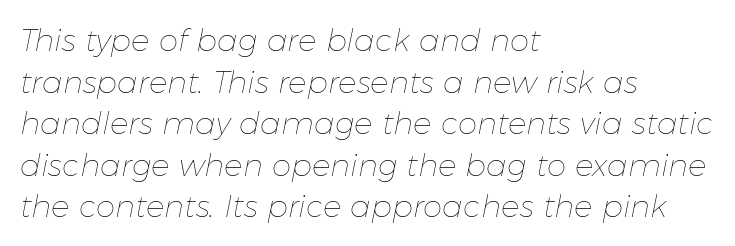
{"italic": "yes", "lean": "right", "slant_degrees": 11, "bold": "no", "weight": "thin", "width": "normal", "stroke_contrast": "low", "x_height": "medium", "monospaced": "no", "underline": "no", "align": "left", "line_spacing": "normal", "line_spacing_ratio": 1.34, "letter_spacing": "normal", "letter_spacing_em": 0.0, "glyph_px": 31}
